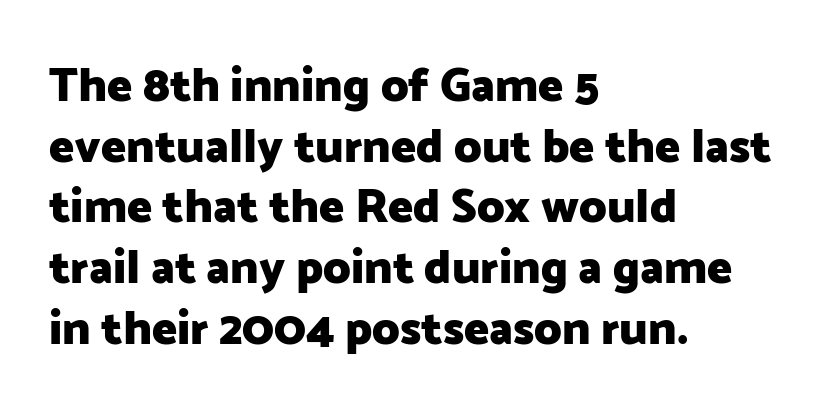
You could call the tracking neutral — neither tight nor loose. The lines are quadded left. Examine the stroke ends and you'll find no serifs. In terms of posture, this sample is upright.
